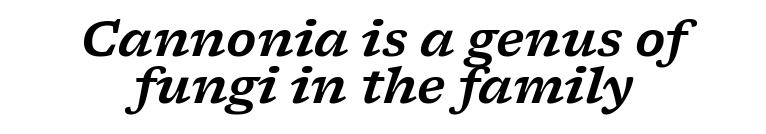
{"serif": "yes", "italic": "yes", "lean": "right", "slant_degrees": 17, "width": "wide", "stroke_contrast": "low", "x_height": "medium", "monospaced": "no", "underline": "no", "align": "center", "line_spacing": "tight", "line_spacing_ratio": 0.96, "letter_spacing": "normal", "letter_spacing_em": 0.0, "glyph_px": 49}
